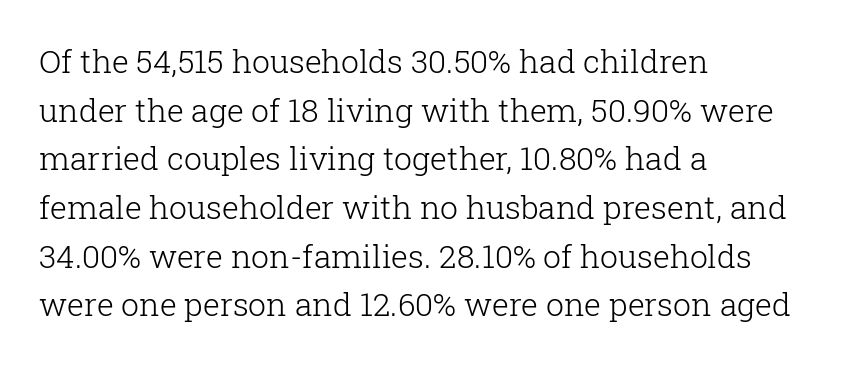
Q: Is the text bold? A: No.
Q: Is the text italic (slanted)? A: No, it is upright.
Q: Is the typeface a serif or a sans-serif typeface? A: Serif.
Q: Is the text underlined? A: No.
Q: How is the paragraph aligned? A: Left-aligned.
Q: Is the spacing between letters normal or unusually wide? A: Normal.
Q: Is the spacing between lines tight, normal or loose? A: Normal.
Q: Width (condensed, normal, or wide)? A: Normal.
Q: Stroke contrast? A: Low.
Q: x-height? A: Medium.
Q: Monospaced? A: No.
